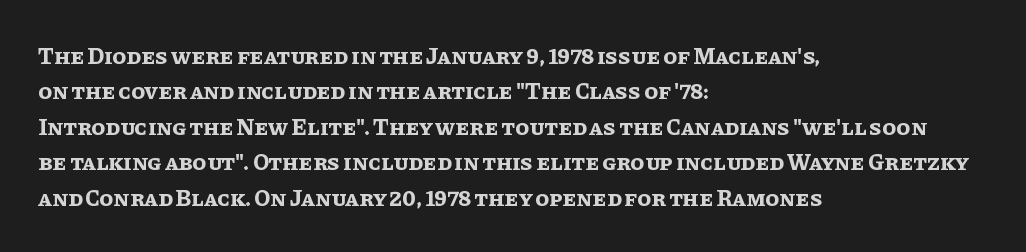
Q: Is the text bold? A: Yes.
Q: Is the text italic (slanted)? A: No, it is upright.
Q: Is the text underlined? A: No.
Q: How is the paragraph aligned? A: Left-aligned.
Q: Is the spacing between letters normal or unusually wide? A: Normal.
Q: Is the spacing between lines tight, normal or loose? A: Normal.
